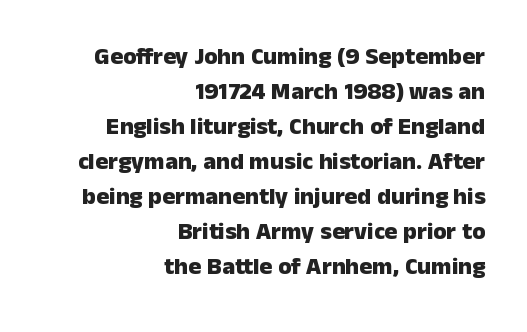
The passage shown is emphatically bold. Line ends are locked; line starts wander. Vertical strokes here are truly vertical. Each row of text sits above clean, open space. Successive baselines arrive at the customary interval.
